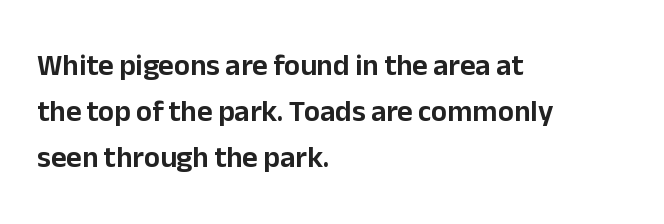
The image shows 30 px sans-serif type, upright; set left-aligned, normal line spacing (1.54x), normal letter spacing, not underlined; low stroke contrast and a medium x-height.
